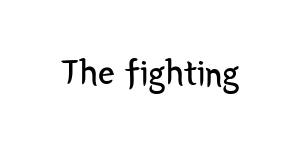
Q: Is the text bold? A: No.
Q: Is the text italic (slanted)? A: No, it is upright.
Q: Is the typeface a serif or a sans-serif typeface? A: Sans-serif.
Q: Is the text underlined? A: No.
Q: Is the spacing between letters normal or unusually wide? A: Normal.
Q: Width (condensed, normal, or wide)? A: Condensed.
Q: Stroke contrast? A: Low.
Q: x-height? A: Medium.
Q: Monospaced? A: No.
